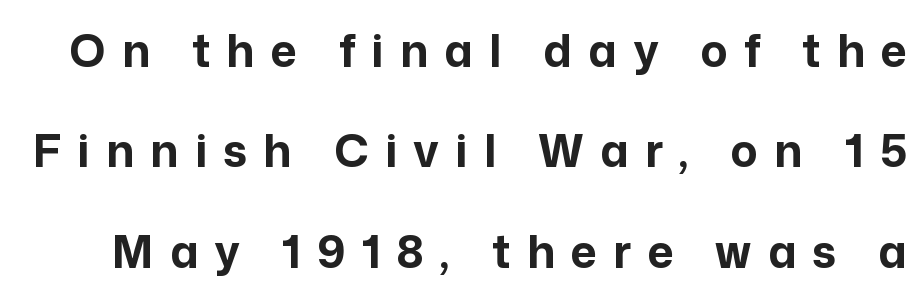
Q: Is the text bold? A: Yes.
Q: Is the text italic (slanted)? A: No, it is upright.
Q: Is the typeface a serif or a sans-serif typeface? A: Sans-serif.
Q: Is the text underlined? A: No.
Q: Is the spacing between letters normal or unusually wide? A: Unusually wide.
Q: Is the spacing between lines tight, normal or loose? A: Loose.
Q: Width (condensed, normal, or wide)? A: Normal.
Q: Stroke contrast? A: Low.
Q: x-height? A: Medium.
Q: Monospaced? A: No.
